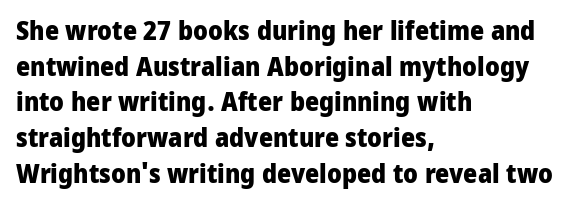
{"italic": "no", "bold": "yes", "underline": "no", "align": "left", "line_spacing": "normal", "line_spacing_ratio": 1.32, "letter_spacing": "normal", "letter_spacing_em": 0.0, "glyph_px": 27}
